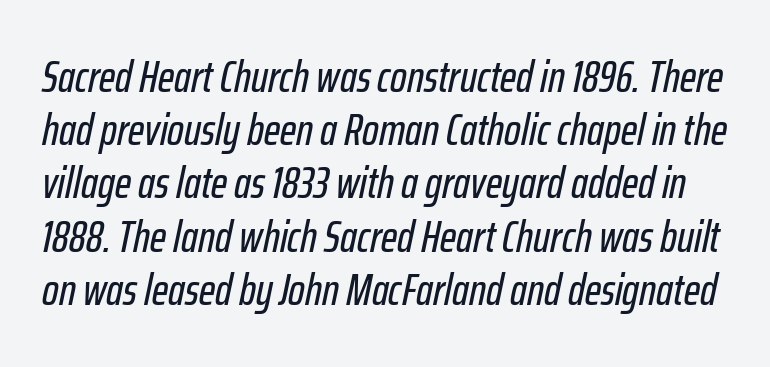
Unmarked baselines from the first word to the last. Proportional: the letters do not fall into vertical columns. It's the slanting kind of type. Compared with typical body copy, the letter spacing here is the same.
